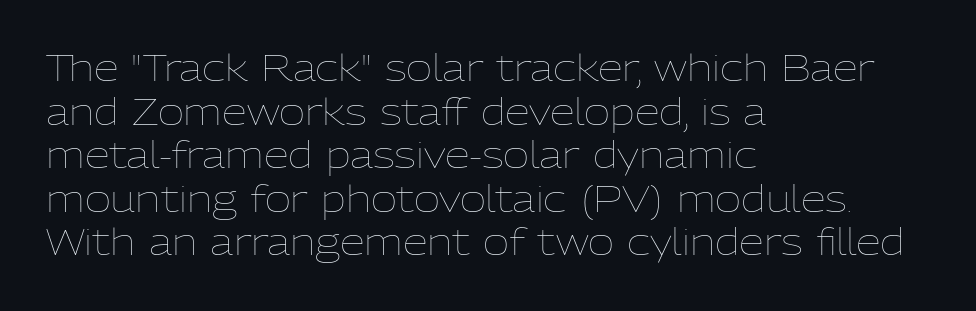
Each letter keeps its own natural width here, so spacing adapts to shape. Tracking value appears to be zero — textbook default spacing. The space beneath each line is pristine and unruled. The strokes carry an ordinary text weight at most. The font's upright variant was chosen for this text. The paragraph shown leans on its left margin.
